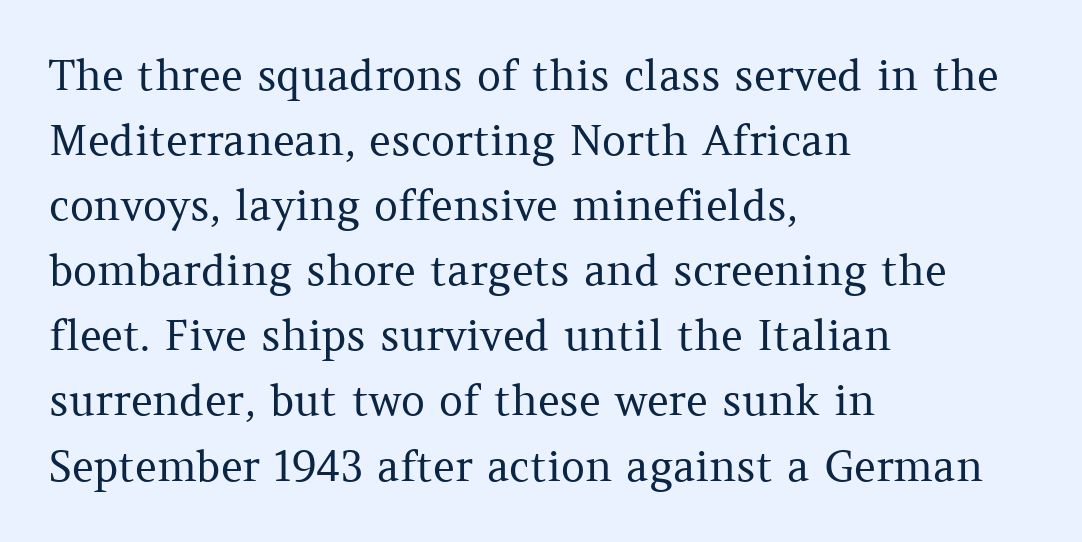
Q: Is the text bold? A: No.
Q: Is the text italic (slanted)? A: No, it is upright.
Q: Is the typeface a serif or a sans-serif typeface? A: Serif.
Q: Is the text underlined? A: No.
Q: How is the paragraph aligned? A: Left-aligned.
Q: Is the spacing between letters normal or unusually wide? A: Normal.
Q: Is the spacing between lines tight, normal or loose? A: Normal.
Q: Width (condensed, normal, or wide)? A: Normal.
Q: Stroke contrast? A: Medium.
Q: x-height? A: Medium.
Q: Monospaced? A: No.
